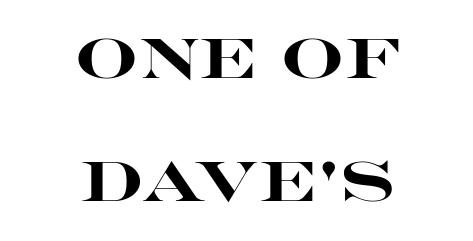
The image shows 56 px heavy, wide type, upright; set centered, loose line spacing (2.19x), normal letter spacing, not underlined; high stroke contrast and a large x-height.
